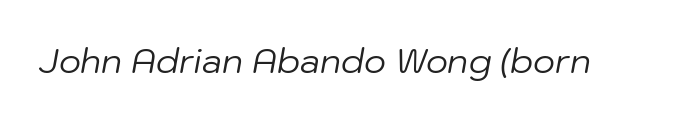
{"italic": "yes", "lean": "right", "slant_degrees": 10, "bold": "no", "weight": "regular", "width": "normal", "stroke_contrast": "low", "x_height": "medium", "monospaced": "no", "underline": "no", "letter_spacing": "normal", "letter_spacing_em": 0.0, "glyph_px": 34}
